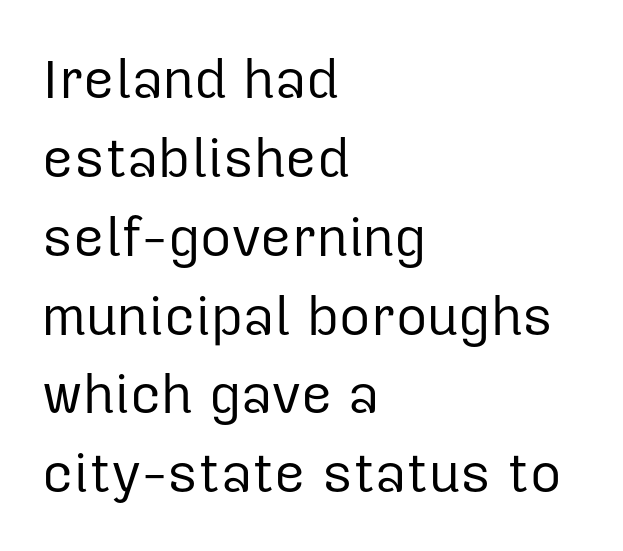
Q: Is the text bold? A: No.
Q: Is the text italic (slanted)? A: No, it is upright.
Q: Is the typeface a serif or a sans-serif typeface? A: Sans-serif.
Q: Is the text underlined? A: No.
Q: How is the paragraph aligned? A: Left-aligned.
Q: Is the spacing between letters normal or unusually wide? A: Normal.
Q: Is the spacing between lines tight, normal or loose? A: Normal.
Q: Width (condensed, normal, or wide)? A: Normal.
Q: Stroke contrast? A: Low.
Q: x-height? A: Medium.
Q: Monospaced? A: No.
